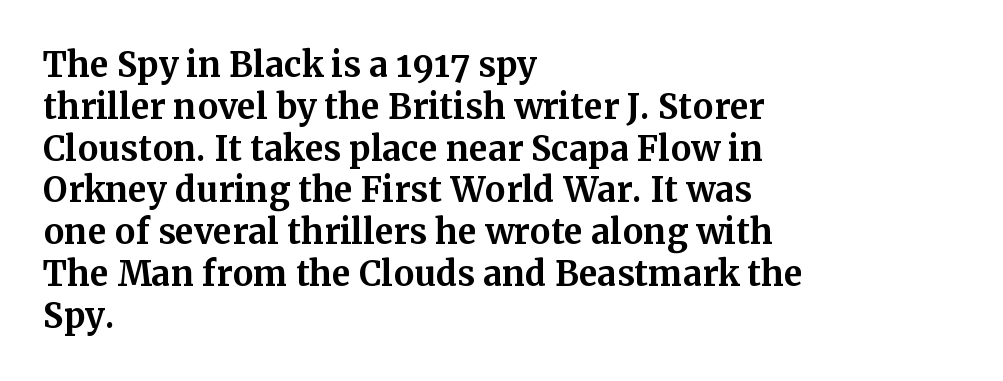
{"serif": "yes", "italic": "no", "bold": "yes", "weight": "bold", "width": "normal", "stroke_contrast": "medium", "x_height": "medium", "monospaced": "no", "underline": "no", "align": "left", "line_spacing_ratio": 1.23, "letter_spacing": "normal", "letter_spacing_em": 0.0, "glyph_px": 34}
